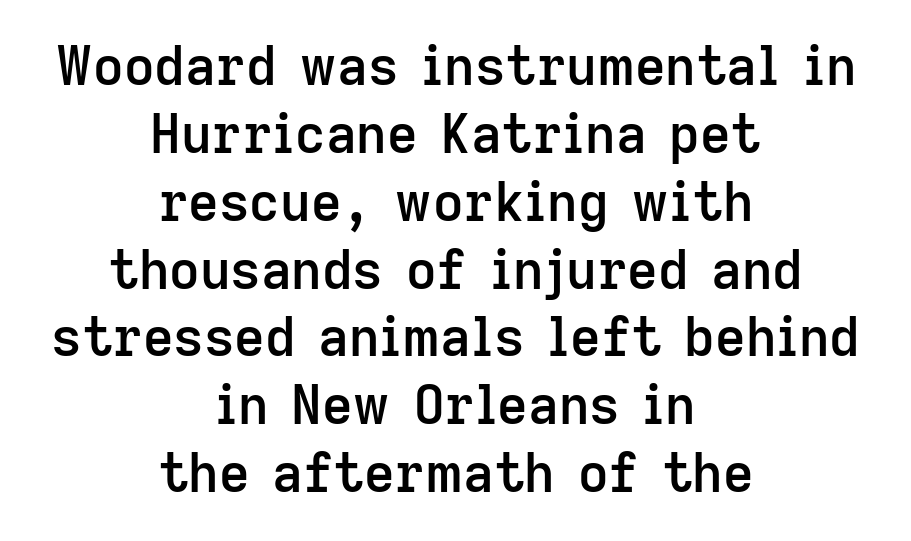
This sample uses an upright cut, with every glyph sitting square on the baseline. Observe the ordinary spacing: letters are neighbours, not strangers. A fair bit of extra ink — the face is semibold, not bold. Note the varied advance widths — an 'i' is clearly narrower than an 'm'.
